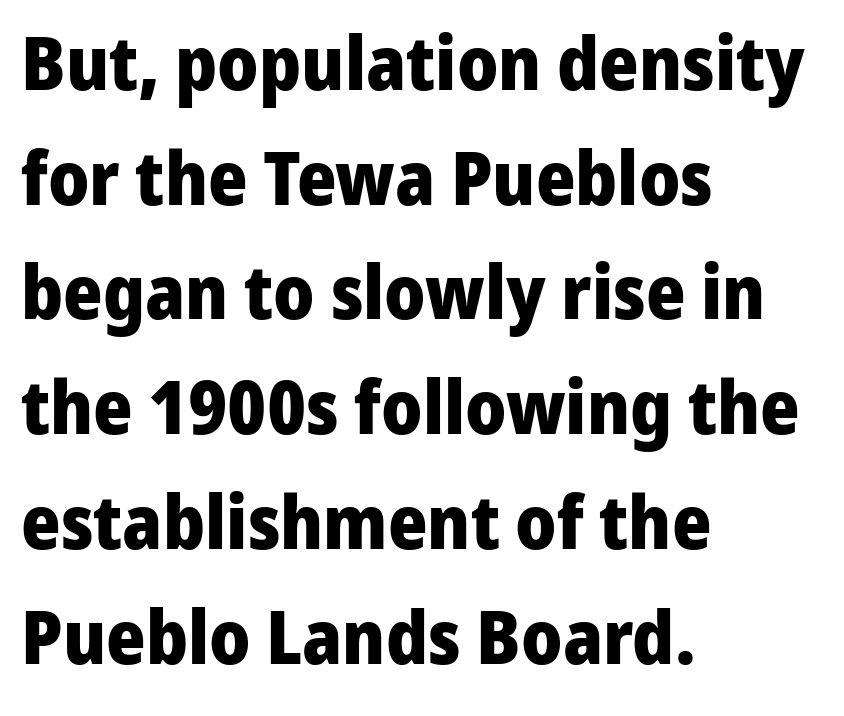
The image shows 75 px heavy sans-serif type, upright; set left-aligned, normal line spacing (1.53x), normal letter spacing, not underlined; low stroke contrast and a medium x-height.
